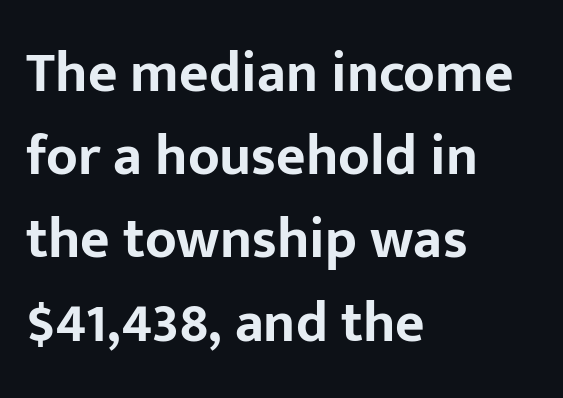
Q: Is the text bold? A: Yes.
Q: Is the text italic (slanted)? A: No, it is upright.
Q: Is the typeface a serif or a sans-serif typeface? A: Sans-serif.
Q: Is the text underlined? A: No.
Q: How is the paragraph aligned? A: Left-aligned.
Q: Is the spacing between letters normal or unusually wide? A: Normal.
Q: Is the spacing between lines tight, normal or loose? A: Normal.
Q: Width (condensed, normal, or wide)? A: Normal.
Q: Stroke contrast? A: Low.
Q: x-height? A: Medium.
Q: Monospaced? A: No.
